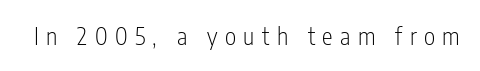
Q: Is the text bold? A: No.
Q: Is the text italic (slanted)? A: No, it is upright.
Q: Is the text underlined? A: No.
Q: Is the spacing between letters normal or unusually wide? A: Unusually wide.
